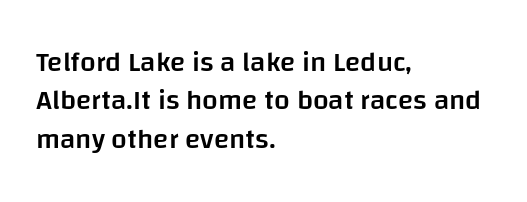
The image shows 28 px semibold sans-serif type, upright; set left-aligned, normal line spacing (1.37x), normal letter spacing, not underlined; low stroke contrast and a large x-height.
